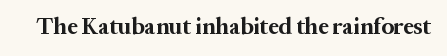
{"italic": "no", "bold": "yes", "underline": "no", "letter_spacing": "normal", "letter_spacing_em": 0.0, "glyph_px": 23}
